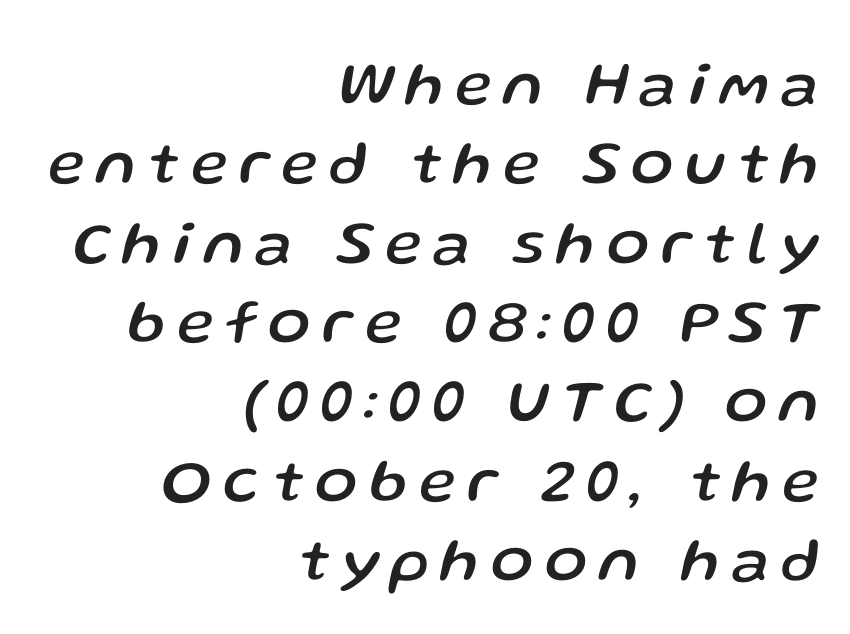
Nobody drew a line under any word here. Does the copy run flush right? Yes — the right margin is perfectly even. Spacing verdict: proportional, widths tailored to each character. Horizontal bands of white between lines are of average thickness.
